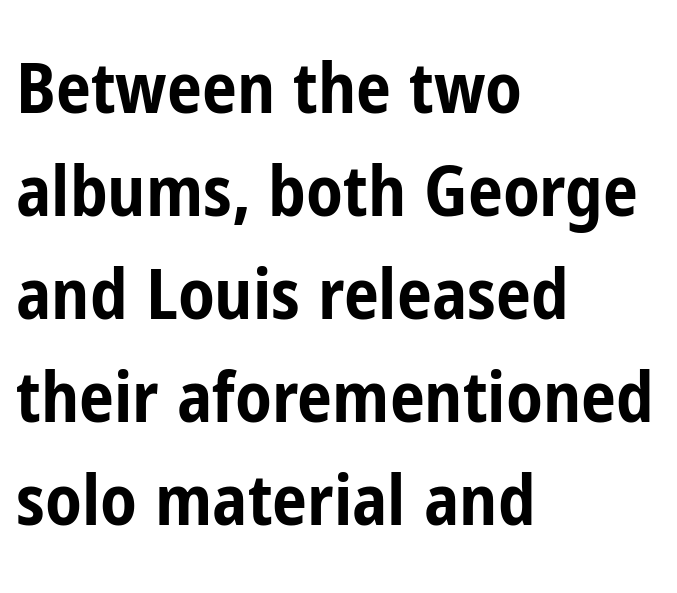
{"serif": "no", "italic": "no", "bold": "yes", "weight": "bold", "width": "condensed", "stroke_contrast": "low", "x_height": "medium", "monospaced": "no", "underline": "no", "align": "left", "line_spacing": "normal", "line_spacing_ratio": 1.47, "letter_spacing": "normal", "letter_spacing_em": 0.0, "glyph_px": 70}
